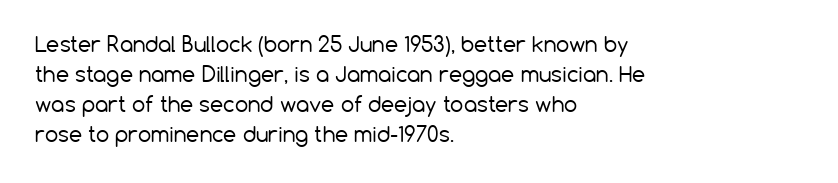
Compared with typical body copy, the letter spacing here is the same. The text block is weighted toward the left margin, trailing off unevenly rightward. The foot of each line stays bare and open. Evenly set lines give the paragraph a standard silhouette. Stroke thickness stays within the range of a standard reading face or lighter.
